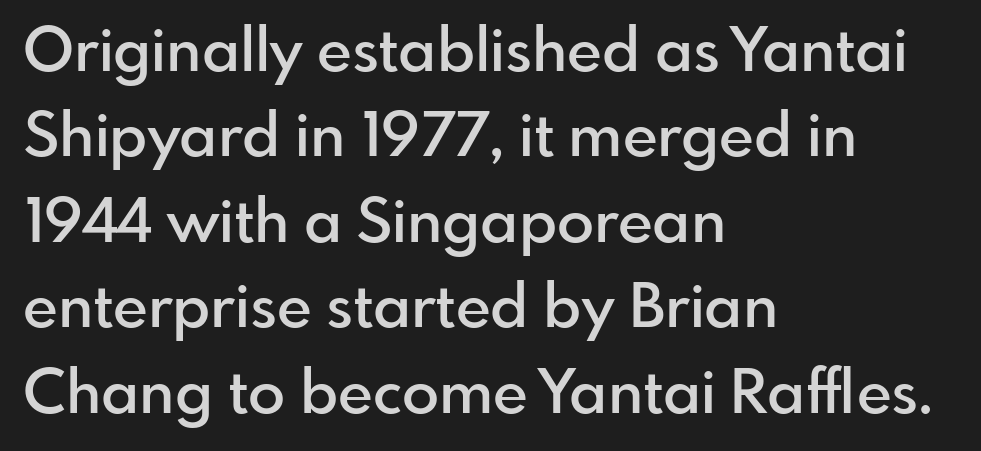
The image shows 61 px semibold sans-serif type, upright; set left-aligned, normal line spacing (1.4x), normal letter spacing, not underlined; low stroke contrast and a small x-height.
